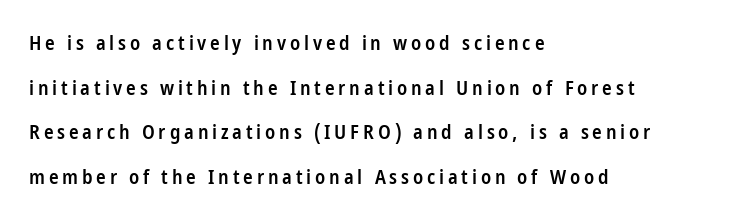
Q: Is the text bold? A: Semi-bold.
Q: Is the text italic (slanted)? A: No, it is upright.
Q: Is the text underlined? A: No.
Q: How is the paragraph aligned? A: Left-aligned.
Q: Is the spacing between lines tight, normal or loose? A: Loose.
